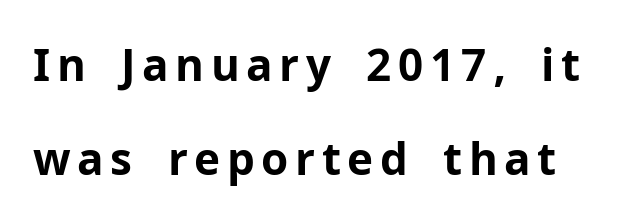
{"serif": "no", "italic": "no", "bold": "yes", "weight": "bold", "width": "normal", "stroke_contrast": "low", "x_height": "medium", "monospaced": "no", "underline": "no", "line_spacing": "loose", "line_spacing_ratio": 2.13, "glyph_px": 44}
